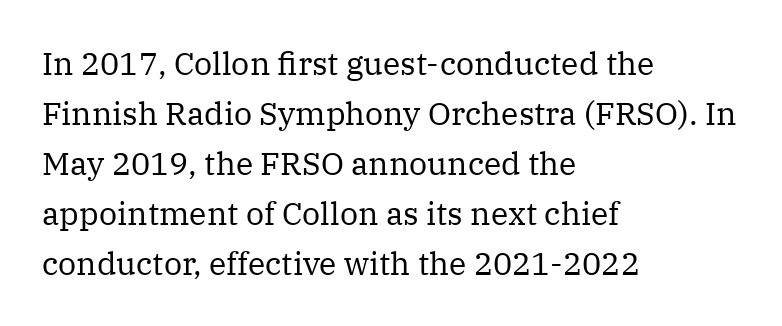
Q: Is the text bold? A: No.
Q: Is the text italic (slanted)? A: No, it is upright.
Q: Is the typeface a serif or a sans-serif typeface? A: Serif.
Q: Is the text underlined? A: No.
Q: How is the paragraph aligned? A: Left-aligned.
Q: Is the spacing between letters normal or unusually wide? A: Normal.
Q: Is the spacing between lines tight, normal or loose? A: Normal.
Q: Width (condensed, normal, or wide)? A: Normal.
Q: Stroke contrast? A: Medium.
Q: x-height? A: Medium.
Q: Monospaced? A: No.
